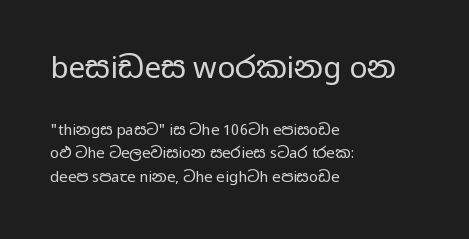
The space between consecutive lines is moderate. This sample is left-justified, so line endings fall wherever the words run out. In this sample the first text group is rendered at the bigger scale. Posture: upright roman.
